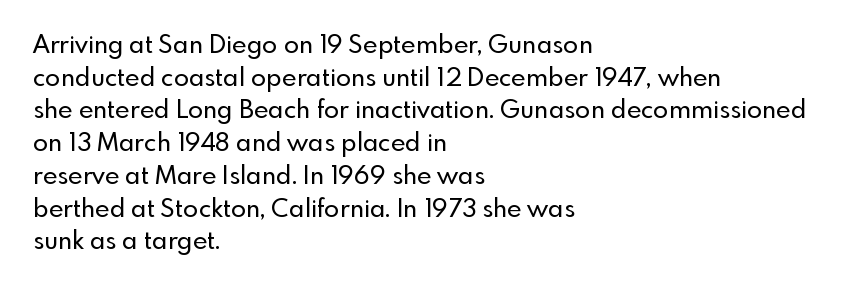
{"italic": "no", "underline": "no", "align": "left", "line_spacing": "normal", "line_spacing_ratio": 1.31, "letter_spacing": "normal", "letter_spacing_em": 0.0, "glyph_px": 25}
